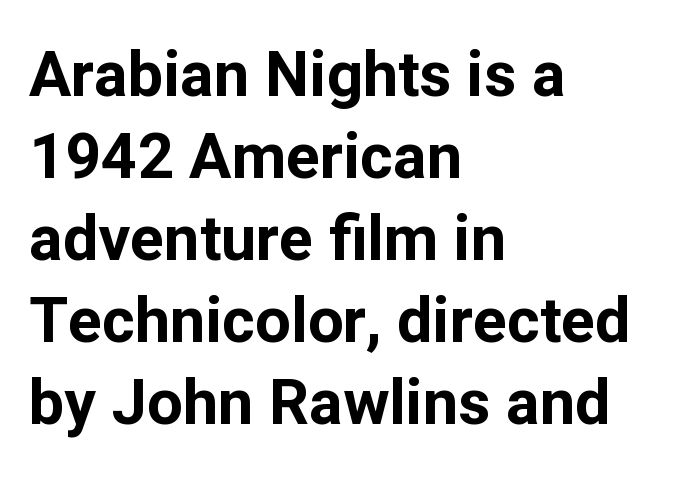
Here the designer chose a conventional face with non-uniform glyph widths. What weight is shown? A full bold with thick strokes. Teacher's note: observe the even left margin — that is flush-left alignment. Short note: letters normally spaced.
